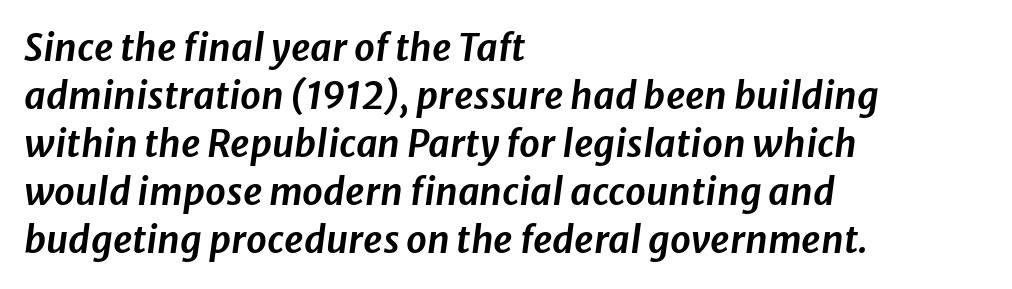
{"italic": "yes", "lean": "right", "slant_degrees": 8, "width": "normal", "stroke_contrast": "low", "x_height": "medium", "monospaced": "no", "underline": "no", "align": "left", "line_spacing": "normal", "line_spacing_ratio": 1.3, "letter_spacing": "normal", "letter_spacing_em": 0.0, "glyph_px": 37}
